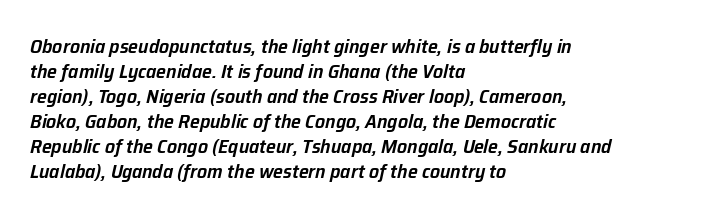
{"italic": "yes", "lean": "right", "slant_degrees": 12, "bold": "semi", "underline": "no", "align": "left", "line_spacing": "normal", "line_spacing_ratio": 1.25, "letter_spacing": "normal", "letter_spacing_em": 0.0, "glyph_px": 20}
